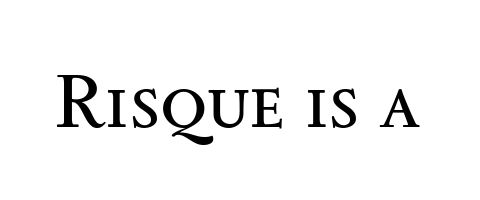
The image shows 77 px regular-weight, wide serif type, upright; set normal letter spacing, not underlined; medium stroke contrast and a small x-height.
